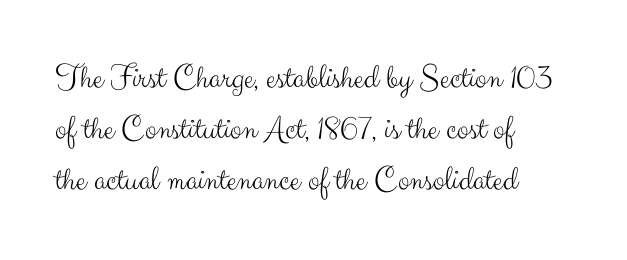
The compositor pushed each line to the left boundary. No heavy texture on the line: the type isn't bold. Glyph-to-glyph distance matches everyday printed text. Plain, unruled lines of type. This sample uses a sans-serif face. Think of a printed novel: that variable character pitch is what you see here.
